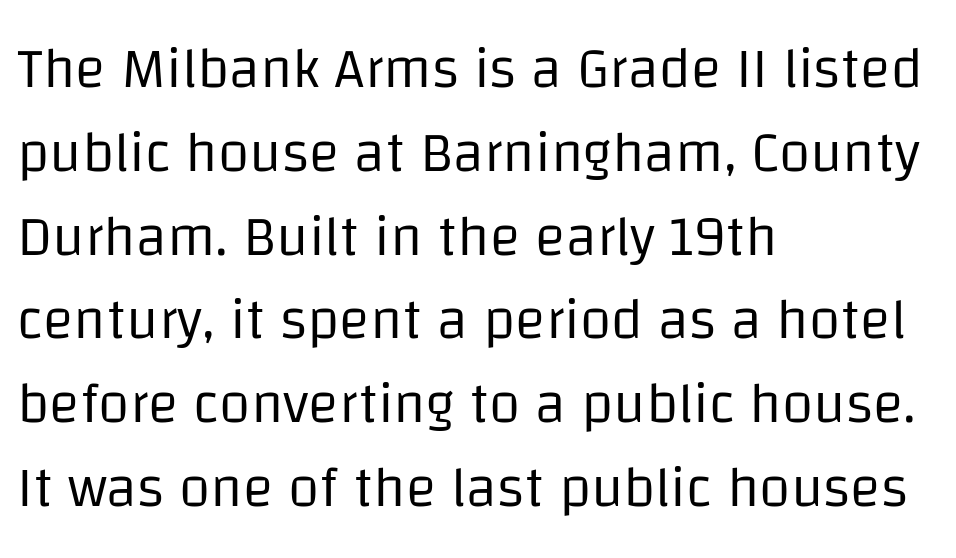
The image shows 57 px regular-weight sans-serif type, upright; set left-aligned, normal line spacing (1.47x), normal letter spacing, not underlined; low stroke contrast and a large x-height.
